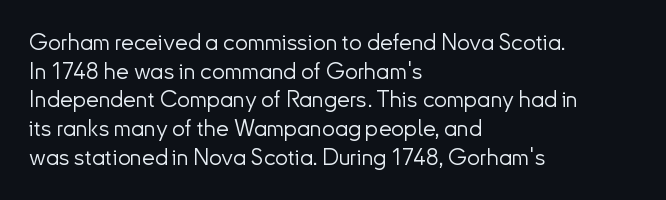
Q: Is the text bold? A: No.
Q: Is the text italic (slanted)? A: No, it is upright.
Q: Is the text underlined? A: No.
Q: How is the paragraph aligned? A: Left-aligned.
Q: Is the spacing between letters normal or unusually wide? A: Normal.
Q: Is the spacing between lines tight, normal or loose? A: Normal.
